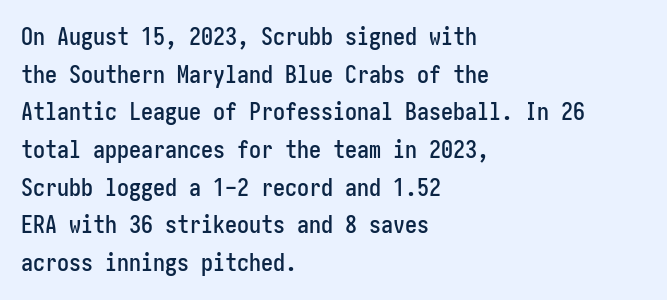
The image shows 24 px text type, upright; set left-aligned, normal line spacing (1.57x), normal letter spacing, not underlined.
